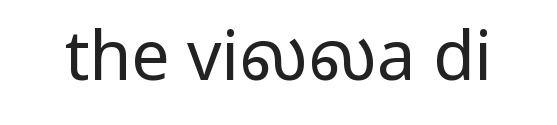
{"serif": "no", "italic": "no", "bold": "no", "weight": "regular", "width": "wide", "stroke_contrast": "low", "x_height": "medium", "monospaced": "no", "underline": "no", "letter_spacing": "normal", "letter_spacing_em": 0.0, "glyph_px": 68}
